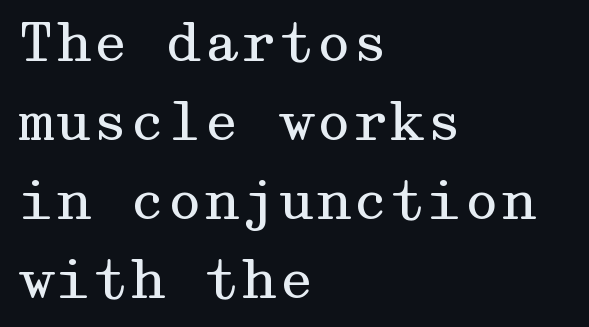
The image shows 53 px regular-weight, wide serif type, upright; set left-aligned, normal line spacing (1.49x), normal letter spacing, not underlined; medium stroke contrast and a medium x-height.
